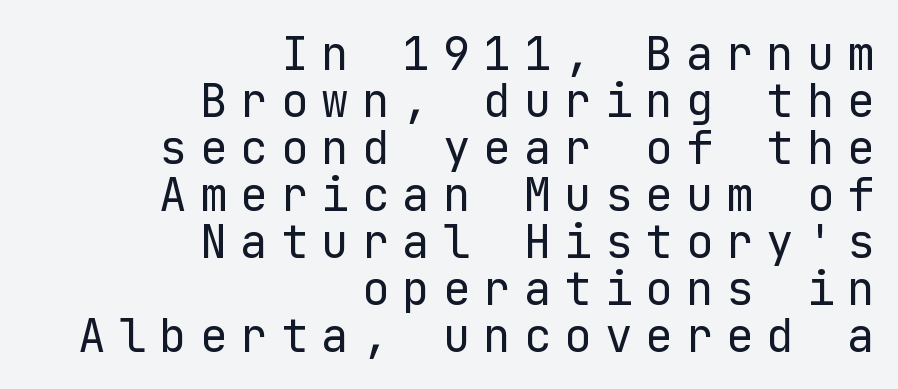
The rendering anchors every line to the right-hand side. This is not heavy type; no bold has been used. Display-style spreading of the glyphs; the letterfit is very open. Quick note: interline space is minimal.
